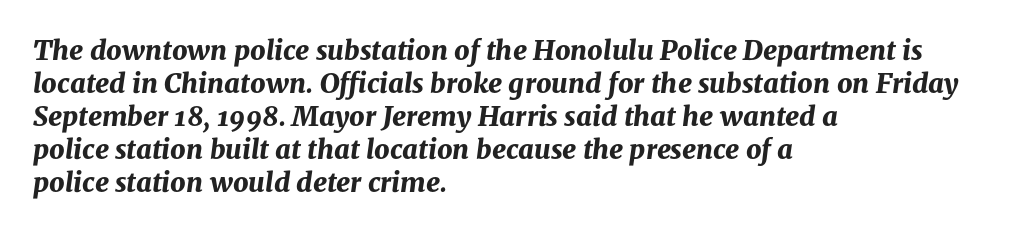
The image shows 27 px bold type, italic (leaning right); set left-aligned, line spacing 1.22x, normal letter spacing, not underlined.
